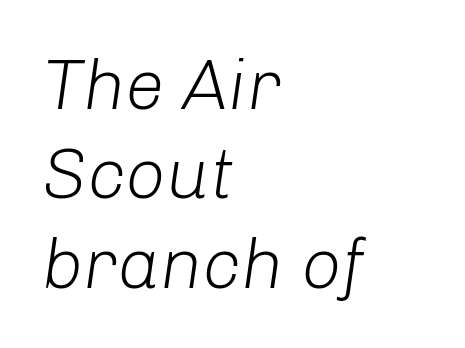
Q: Is the text bold? A: No.
Q: Is the text italic (slanted)? A: Yes, it leans right by about 8 degrees.
Q: Is the text underlined? A: No.
Q: How is the paragraph aligned? A: Left-aligned.
Q: Is the spacing between letters normal or unusually wide? A: Normal.
Q: Is the spacing between lines tight, normal or loose? A: Normal.
Q: Width (condensed, normal, or wide)? A: Normal.
Q: Stroke contrast? A: Low.
Q: x-height? A: Medium.
Q: Monospaced? A: No.
